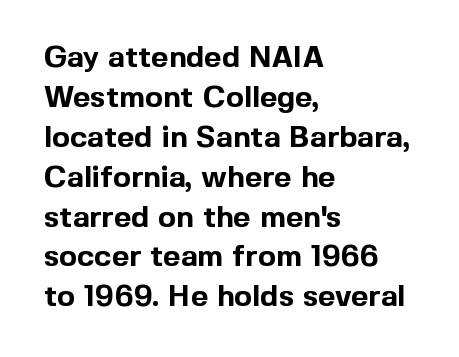
The font is running at its bold setting. Spacing between characters is what you'd get straight out of the box. Alignment: flush left. Proportional: the letters do not fall into vertical columns.
